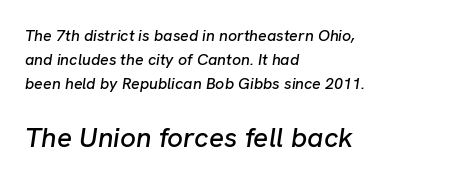
The font's italic variant was chosen for this text. This block has exactly the height ordinary leading produces. Casual observation: everything's shoved over to the left. Characters follow at the spacing the type designer built in. Larger block? The one below; the one above is distinctly smaller.
